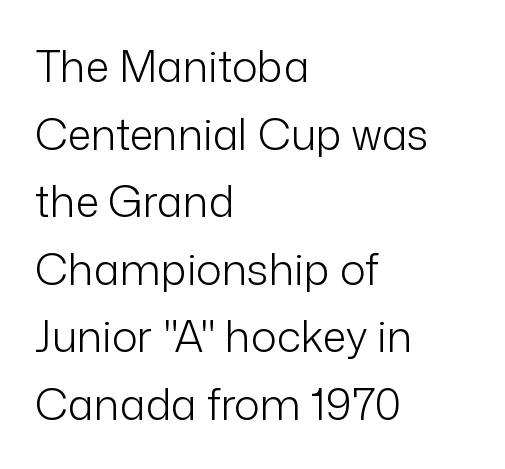
A light-to-regular cut is what we see here. Each new line begins a customary step beneath the previous one. No italicization has been applied; the sample stays upright. Leftover space on each line is placed entirely after the last word. The font family rendered here belongs to the sans-serif group.
